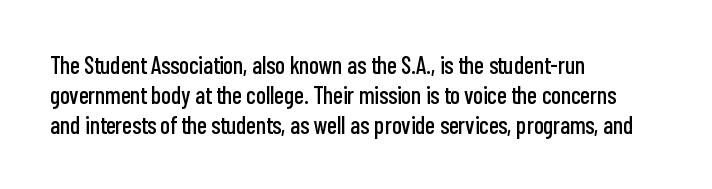
This sample uses an upright cut, with every glyph sitting square on the baseline. The space beneath each line is pristine and unruled. Short note: letters normally spaced. A classic flush-left, rag-right setting is used for this passage.
